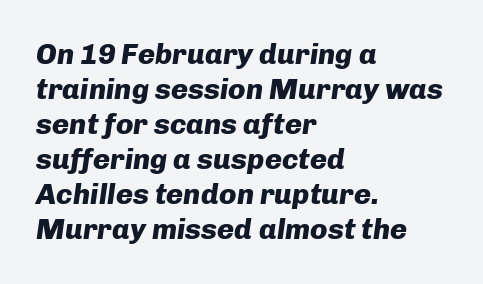
The image shows 29 px heavy type, italic (leaning right); set left-aligned, line spacing 1.21x, normal letter spacing, not underlined; low stroke contrast and a medium x-height.
